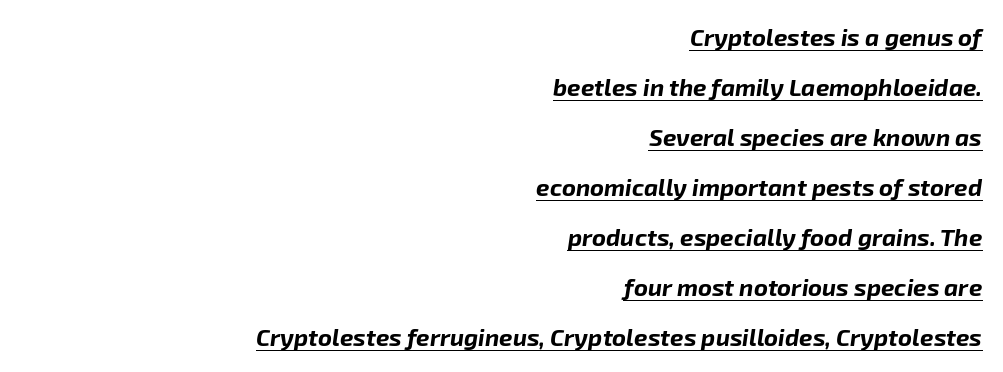
The image shows 24 px bold type, italic (leaning right); set right-aligned, loose line spacing (2.08x), normal letter spacing, underlined.
